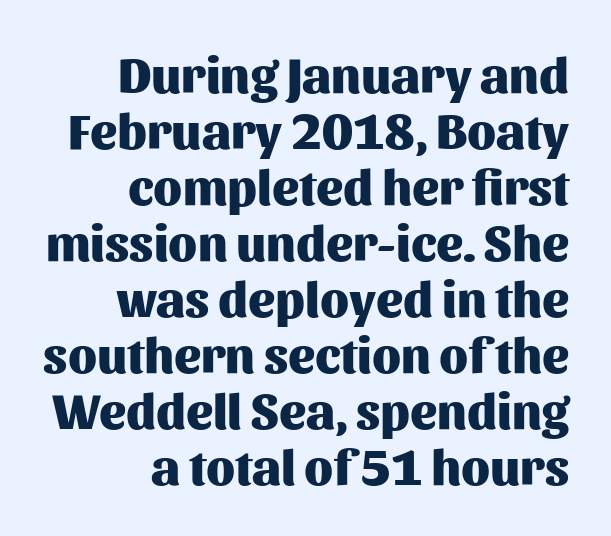
{"serif": "no", "italic": "no", "bold": "yes", "weight": "heavy", "width": "normal", "stroke_contrast": "medium", "x_height": "medium", "monospaced": "no", "underline": "no", "align": "right", "line_spacing": "tight", "line_spacing_ratio": 1.12, "letter_spacing": "normal", "letter_spacing_em": 0.0, "glyph_px": 50}
